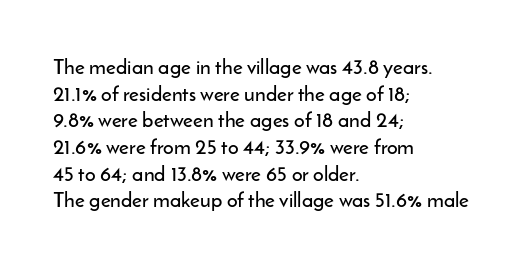
Successive baselines arrive at the customary interval. The space directly below the letters is spotless. The face used here is rendered with its standard letterfit. The rendering anchors every line to the left-hand side.
